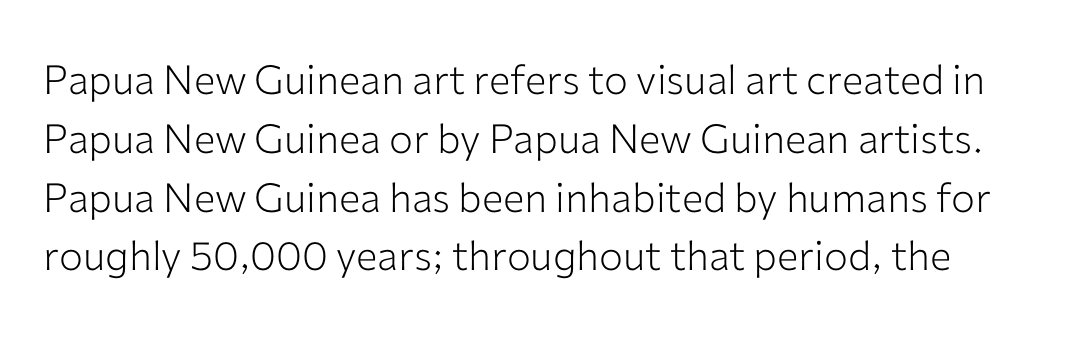
{"serif": "no", "italic": "no", "bold": "no", "weight": "light", "width": "normal", "stroke_contrast": "low", "x_height": "medium", "monospaced": "no", "underline": "no", "line_spacing": "normal", "line_spacing_ratio": 1.47, "letter_spacing": "normal", "letter_spacing_em": 0.0, "glyph_px": 40}
